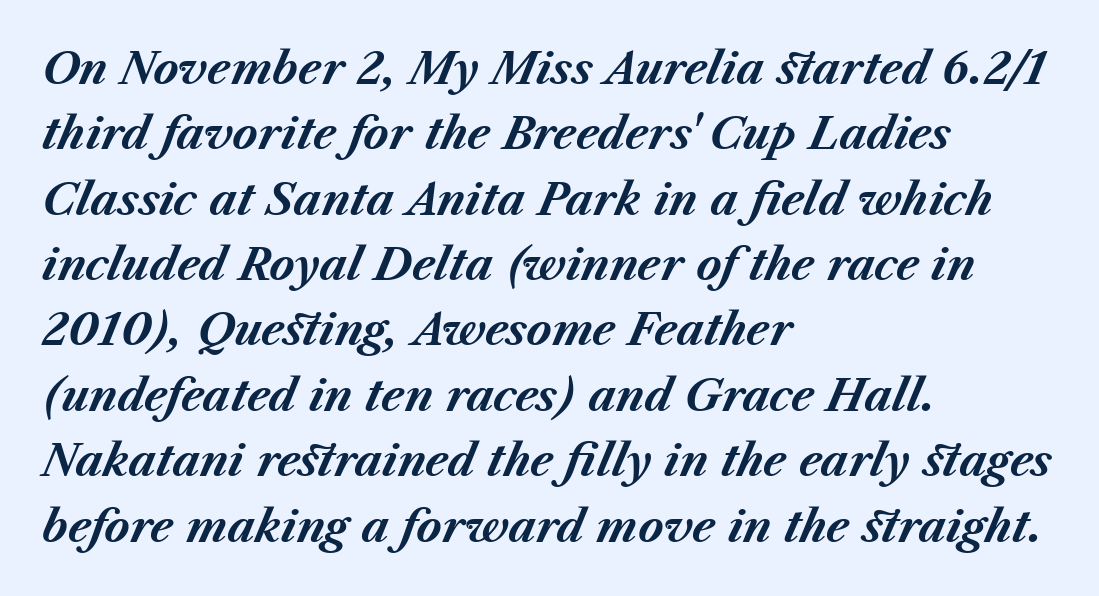
{"italic": "yes", "lean": "right", "slant_degrees": 23, "bold": "yes", "weight": "bold", "width": "normal", "stroke_contrast": "medium", "x_height": "medium", "monospaced": "no", "underline": "no", "align": "left", "line_spacing": "normal", "line_spacing_ratio": 1.52, "letter_spacing": "normal", "letter_spacing_em": 0.0, "glyph_px": 43}
